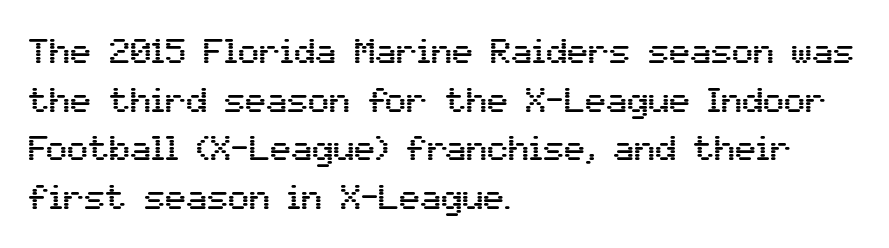
{"serif": "no", "italic": "no", "width": "normal", "stroke_contrast": "medium", "x_height": "medium", "monospaced": "no", "underline": "no", "align": "left", "line_spacing": "normal", "line_spacing_ratio": 1.39, "letter_spacing": "normal", "letter_spacing_em": 0.0, "glyph_px": 35}
